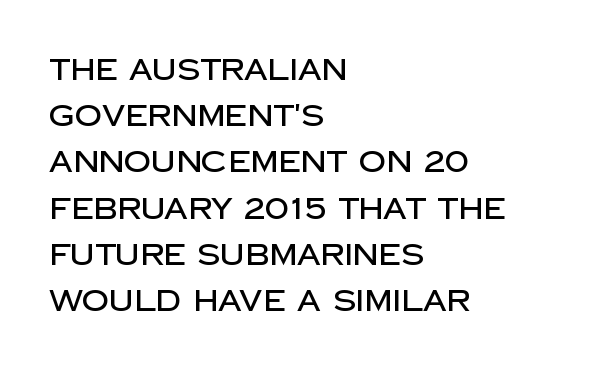
The image shows 30 px sans-serif type, upright; set left-aligned, normal line spacing (1.54x), normal letter spacing, not underlined; low stroke contrast and a large x-height.
